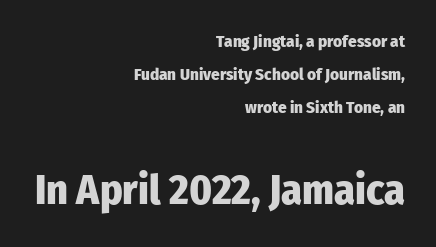
Q: Is the text bold? A: Yes.
Q: Is the text italic (slanted)? A: No, it is upright.
Q: Is the typeface a serif or a sans-serif typeface? A: Sans-serif.
Q: Is the text underlined? A: No.
Q: How is the paragraph aligned? A: Right-aligned.
Q: Is the spacing between letters normal or unusually wide? A: Normal.
Q: Is the spacing between lines tight, normal or loose? A: Loose.
Q: Which block of text is set in a larger size, the first (top) or the second (bottom)? A: The second (bottom) one.
Q: Width (condensed, normal, or wide)? A: Condensed.
Q: Stroke contrast? A: Low.
Q: x-height? A: Medium.
Q: Monospaced? A: No.
